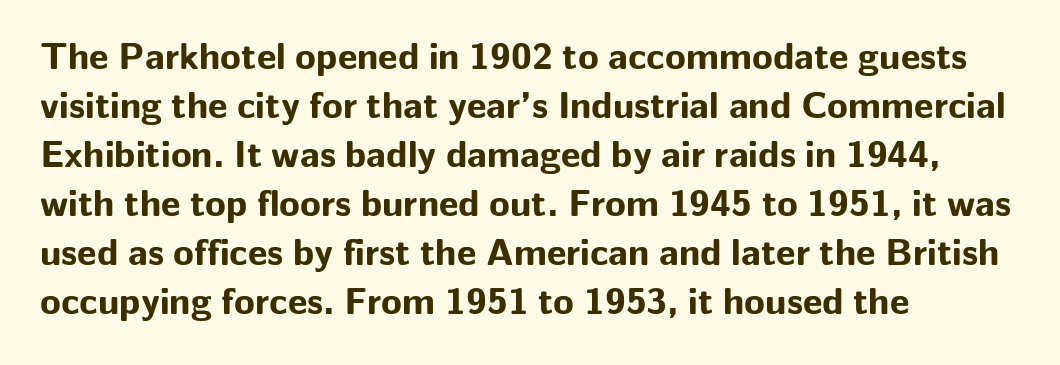
The letters stand upright; this is a roman face. These lines stack with their left ends in a neat column. Reading down the column, the eye jumps a familiar distance to each next line. A typesetter would call this proportional, since set widths differ per character.
